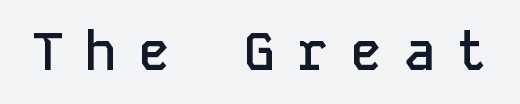
Serifs: no, the terminals of the letterforms are clean. Unlike italic type, these characters show no tilt at all. Typesetter's note: demi weight, one step under bold. The zone under the glyphs is completely vacant.
